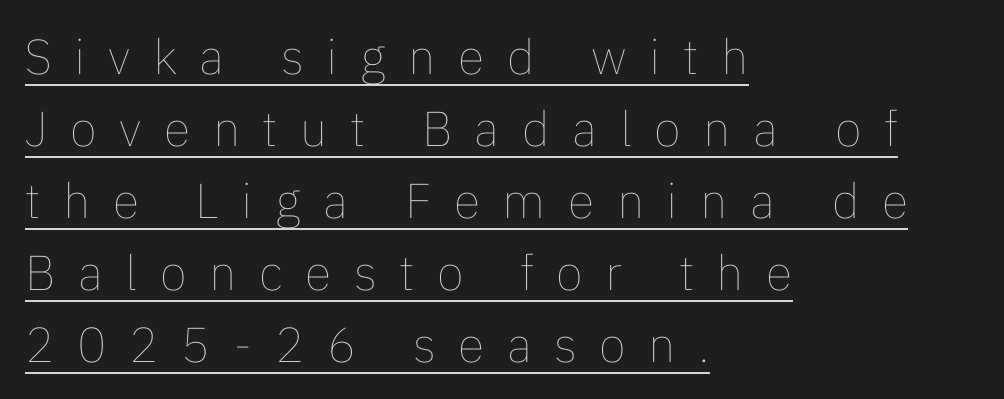
Q: Is the text bold? A: No.
Q: Is the text italic (slanted)? A: No, it is upright.
Q: Is the text underlined? A: Yes.
Q: How is the paragraph aligned? A: Left-aligned.
Q: Is the spacing between letters normal or unusually wide? A: Unusually wide.
Q: Is the spacing between lines tight, normal or loose? A: Normal.
Q: Width (condensed, normal, or wide)? A: Normal.
Q: Stroke contrast? A: Low.
Q: x-height? A: Medium.
Q: Monospaced? A: No.
